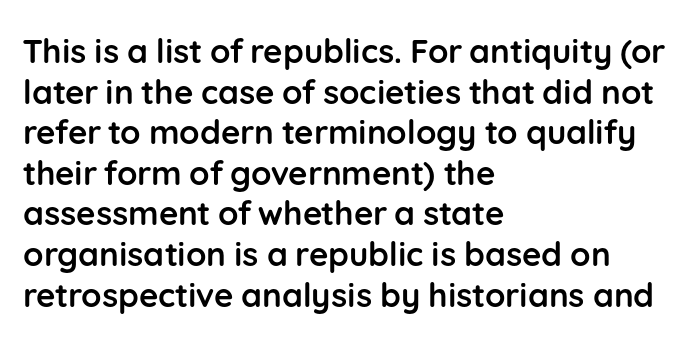
The image shows 33 px semibold sans-serif type, upright; set left-aligned, line spacing 1.23x, normal letter spacing, not underlined; low stroke contrast and a medium x-height.
